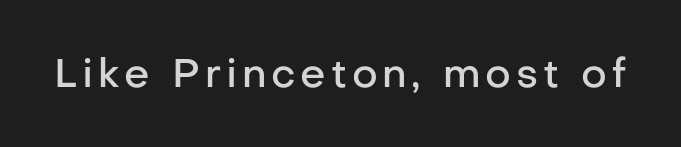
Q: Is the text bold? A: Semi-bold.
Q: Is the text italic (slanted)? A: No, it is upright.
Q: Is the typeface a serif or a sans-serif typeface? A: Sans-serif.
Q: Is the text underlined? A: No.
Q: Width (condensed, normal, or wide)? A: Normal.
Q: Stroke contrast? A: Low.
Q: x-height? A: Medium.
Q: Monospaced? A: No.
